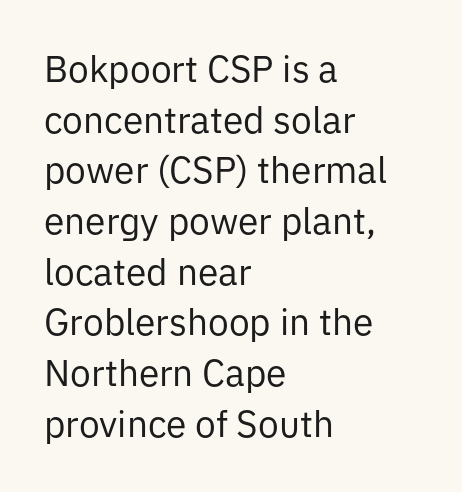
Q: Is the text bold? A: No.
Q: Is the text italic (slanted)? A: No, it is upright.
Q: Is the typeface a serif or a sans-serif typeface? A: Sans-serif.
Q: Is the text underlined? A: No.
Q: How is the paragraph aligned? A: Left-aligned.
Q: Is the spacing between letters normal or unusually wide? A: Normal.
Q: Is the spacing between lines tight, normal or loose? A: Normal.
Q: Width (condensed, normal, or wide)? A: Normal.
Q: Stroke contrast? A: Low.
Q: x-height? A: Medium.
Q: Monospaced? A: No.
